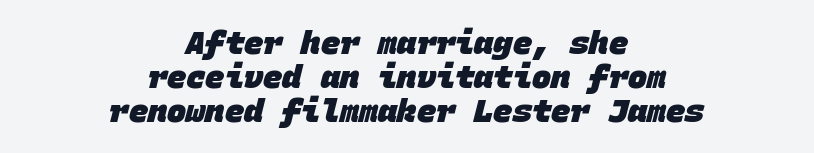
The image shows 32 px heavy sans-serif type, monospaced; set centered, tight line spacing (1.06x), normal letter spacing, not underlined; low stroke contrast and a large x-height.
